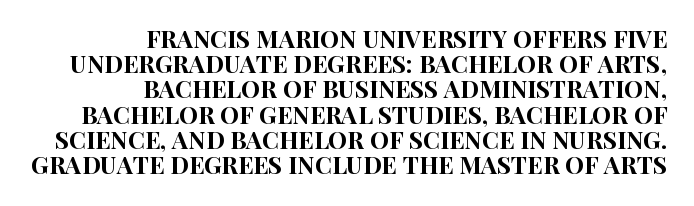
Quick note: underline off. Cramped leading. Is the letter spacing exaggerated? No — it looks like the ordinary default. The letters stand upright; this is a roman face. Caption: multi-line text, flush right, ragged left.
